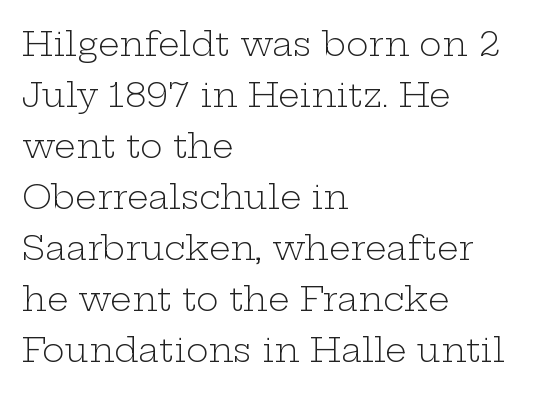
Q: Is the text bold? A: No.
Q: Is the text italic (slanted)? A: No, it is upright.
Q: Is the typeface a serif or a sans-serif typeface? A: Serif.
Q: Is the text underlined? A: No.
Q: How is the paragraph aligned? A: Left-aligned.
Q: Is the spacing between letters normal or unusually wide? A: Normal.
Q: Is the spacing between lines tight, normal or loose? A: Normal.
Q: Width (condensed, normal, or wide)? A: Wide.
Q: Stroke contrast? A: Low.
Q: x-height? A: Medium.
Q: Monospaced? A: No.
